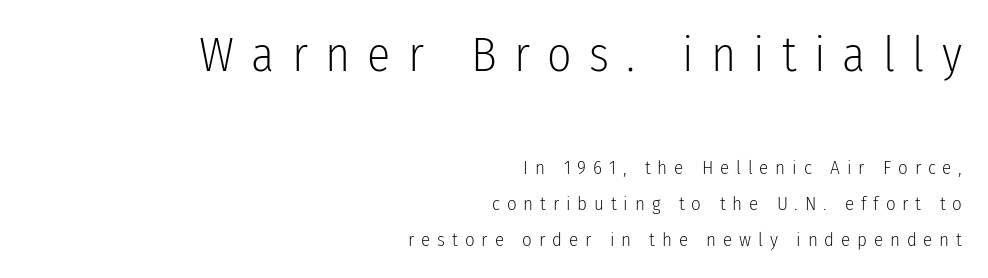
{"serif": "no", "italic": "no", "bold": "no", "weight": "light", "width": "condensed", "stroke_contrast": "low", "x_height": "medium", "monospaced": "no", "underline": "no", "align": "right", "line_spacing": "loose", "line_spacing_ratio": 1.9, "letter_spacing": "wide", "letter_spacing_em": 0.36, "larger_block": "first", "size_ratio": 2.53, "glyph_px": 48}
